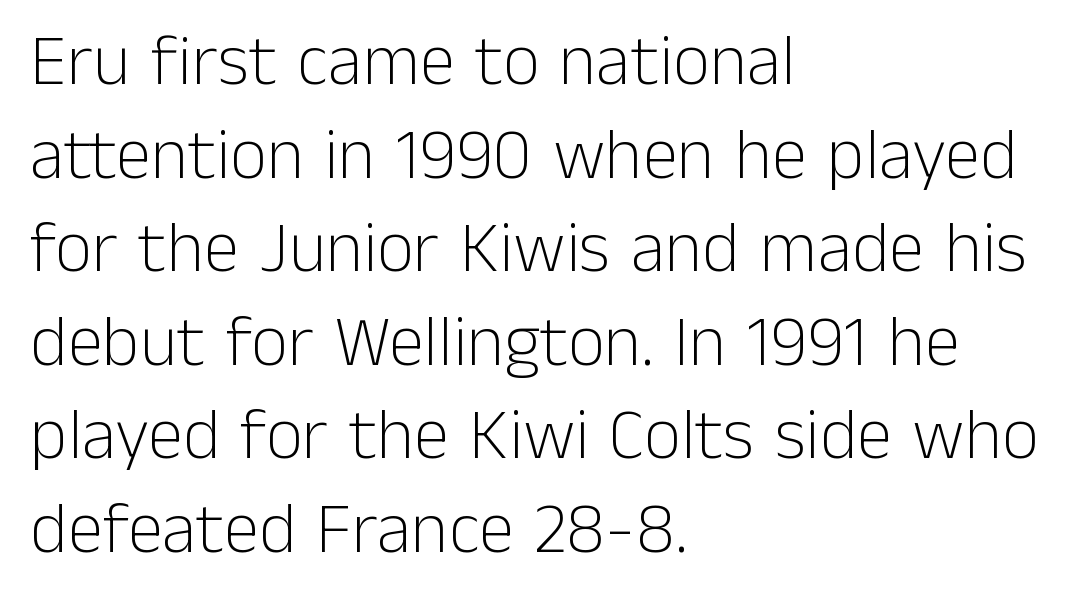
Leading matches the norm, producing a regular column. Here the designer chose a conventional face with non-uniform glyph widths. Only glyphs here, with clear space below each row. Classification — sans serif. Every stem runs plumb, perpendicular to the baseline.
